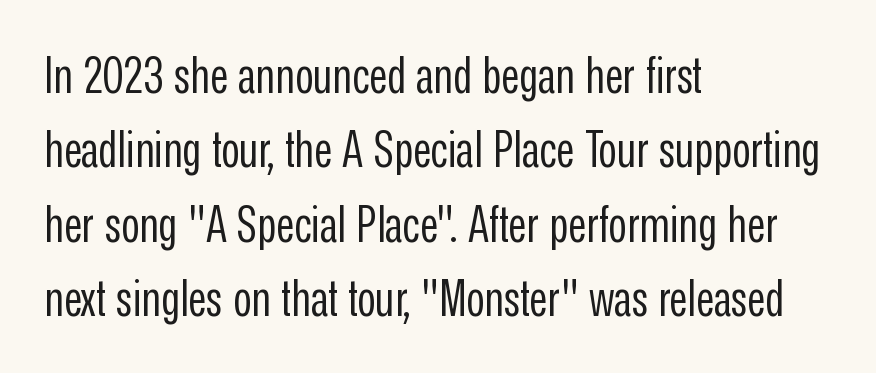
The image shows 50 px regular-weight, condensed sans-serif type, upright; set left-aligned, normal line spacing (1.49x), normal letter spacing, not underlined; low stroke contrast and a medium x-height.
